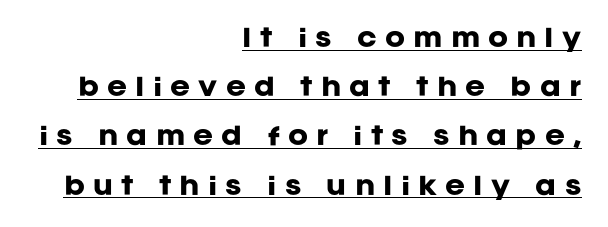
Q: Is the text bold? A: Yes.
Q: Is the text italic (slanted)? A: No, it is upright.
Q: Is the text underlined? A: Yes.
Q: How is the paragraph aligned? A: Right-aligned.
Q: Is the spacing between letters normal or unusually wide? A: Unusually wide.
Q: Is the spacing between lines tight, normal or loose? A: Loose.
